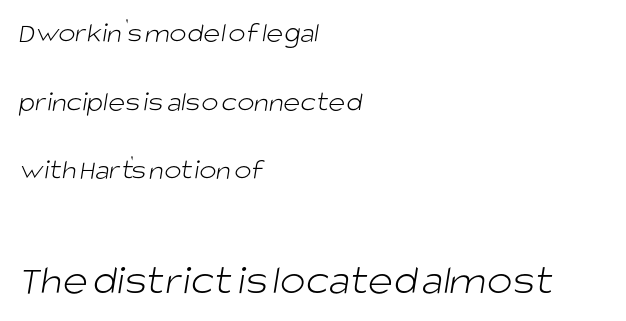
Note the varied advance widths — an 'i' is clearly narrower than an 'm'. A student would call this left alignment; a typographer would say flush left, rag right. Grotesque or geometric, the face here clearly has no serifs. Stem width sits at or under what a default text font uses.
